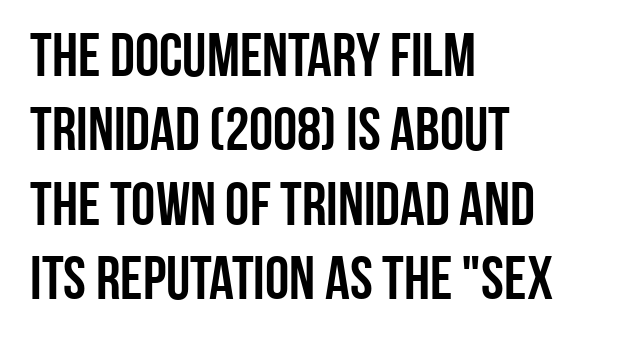
When letters stand straight like this, we call the style roman or upright. The typesetter chose a ragged-right arrangement here. In terms of letterspacing, this is plain default setting. The area under the type is left untouched. Each letter's strokes conclude bluntly, with no projecting serifs. Do the characters align in a grid? No, the font is proportional.
